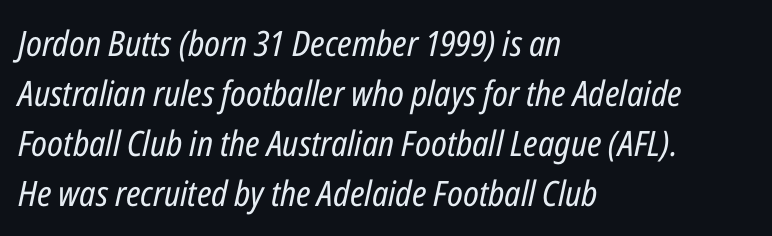
Q: Is the text bold? A: No.
Q: Is the text italic (slanted)? A: Yes, it leans right by about 12 degrees.
Q: Is the text underlined? A: No.
Q: How is the paragraph aligned? A: Left-aligned.
Q: Is the spacing between letters normal or unusually wide? A: Normal.
Q: Is the spacing between lines tight, normal or loose? A: Normal.
Q: Width (condensed, normal, or wide)? A: Condensed.
Q: Stroke contrast? A: Low.
Q: x-height? A: Medium.
Q: Monospaced? A: No.
